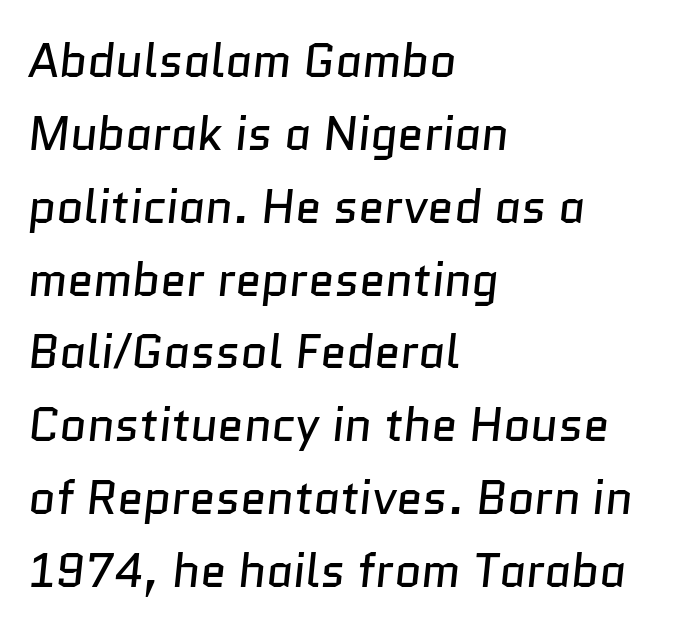
{"serif": "no", "bold": "no", "weight": "regular", "width": "normal", "stroke_contrast": "low", "x_height": "medium", "monospaced": "no", "underline": "no", "align": "left", "line_spacing": "normal", "line_spacing_ratio": 1.55, "letter_spacing": "normal", "letter_spacing_em": 0.0, "glyph_px": 47}
